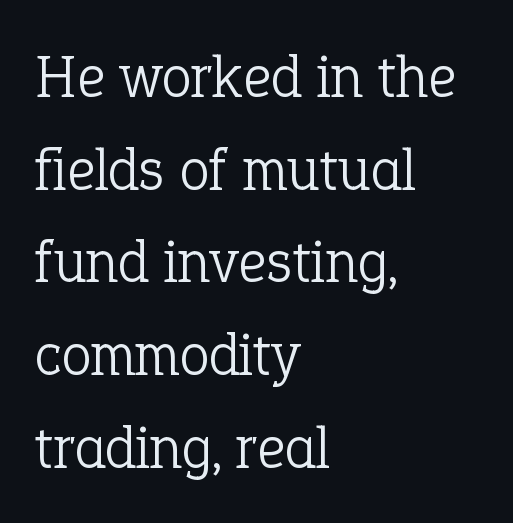
{"serif": "yes", "italic": "no", "bold": "no", "weight": "light", "width": "normal", "stroke_contrast": "low", "x_height": "medium", "monospaced": "no", "underline": "no", "align": "left", "line_spacing": "normal", "line_spacing_ratio": 1.52, "letter_spacing": "normal", "letter_spacing_em": 0.0, "glyph_px": 61}
